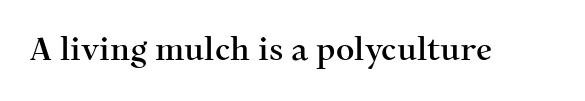
{"serif": "yes", "italic": "no", "width": "normal", "stroke_contrast": "medium", "x_height": "medium", "monospaced": "no", "underline": "no", "letter_spacing": "normal", "letter_spacing_em": 0.0, "glyph_px": 32}
